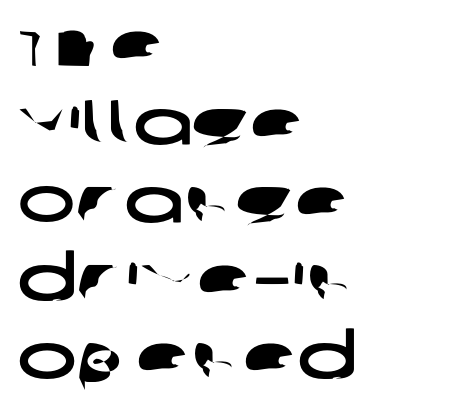
The image shows 63 px wide sans-serif type; set left-aligned, line spacing 1.24x, normal letter spacing, not underlined; low stroke contrast and a large x-height.
